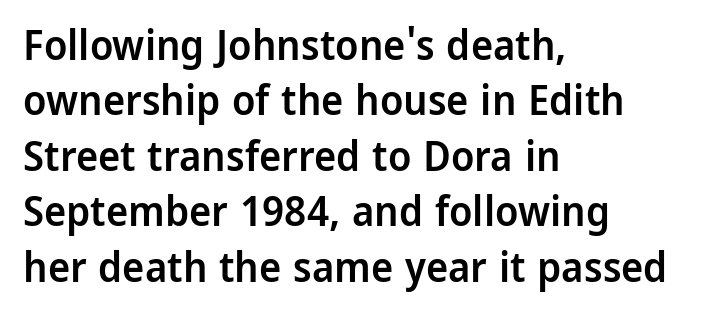
{"serif": "no", "italic": "no", "bold": "semi", "weight": "semibold", "width": "normal", "stroke_contrast": "low", "x_height": "medium", "monospaced": "no", "underline": "no", "align": "left", "line_spacing": "normal", "line_spacing_ratio": 1.32, "letter_spacing": "normal", "letter_spacing_em": 0.0, "glyph_px": 42}
